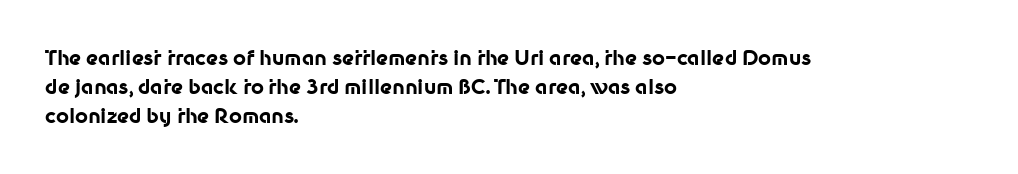
Style check: upright. The block of text has a typical density, with ordinary space between rows. The words here are not underlined. The paragraph shown leans on its left margin. The gaps between neighbouring characters are ordinary and unremarkable.
